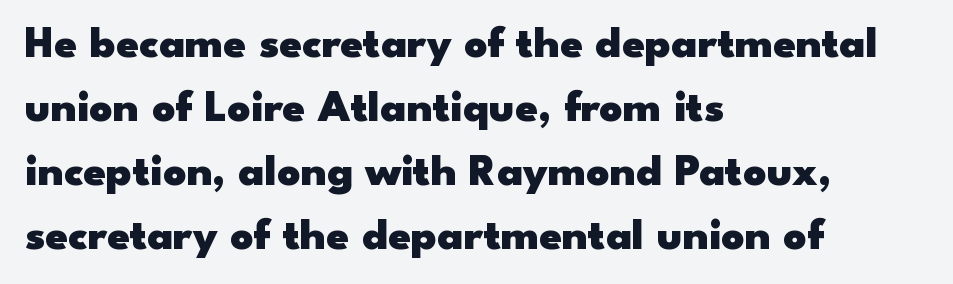
{"serif": "no", "italic": "no", "bold": "yes", "weight": "heavy", "width": "wide", "stroke_contrast": "low", "x_height": "small", "monospaced": "no", "underline": "no", "align": "left", "line_spacing": "normal", "line_spacing_ratio": 1.42, "letter_spacing": "normal", "letter_spacing_em": 0.0, "glyph_px": 45}
